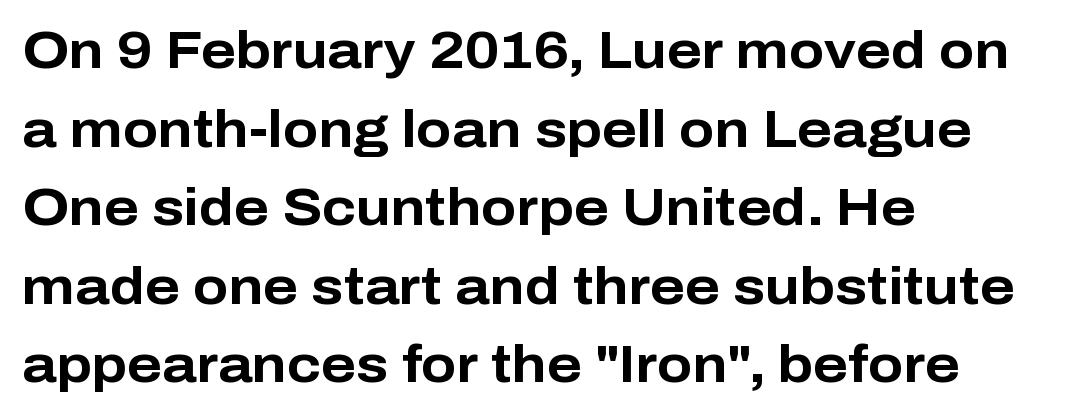
Q: Is the text bold? A: Yes.
Q: Is the text italic (slanted)? A: No, it is upright.
Q: Is the typeface a serif or a sans-serif typeface? A: Sans-serif.
Q: Is the text underlined? A: No.
Q: How is the paragraph aligned? A: Left-aligned.
Q: Is the spacing between letters normal or unusually wide? A: Normal.
Q: Is the spacing between lines tight, normal or loose? A: Normal.
Q: Width (condensed, normal, or wide)? A: Normal.
Q: Stroke contrast? A: Low.
Q: x-height? A: Medium.
Q: Monospaced? A: No.
